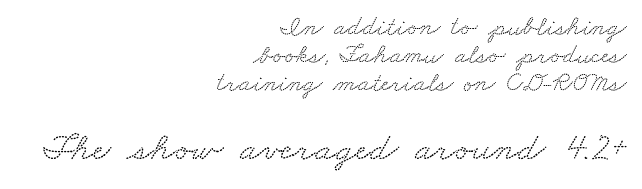
Q: Is the text underlined? A: No.
Q: How is the paragraph aligned? A: Right-aligned.
Q: Is the spacing between letters normal or unusually wide? A: Normal.
Q: Is the spacing between lines tight, normal or loose? A: Tight.
Q: Which block of text is set in a larger size, the first (top) or the second (bottom)? A: The second (bottom) one.
Q: Width (condensed, normal, or wide)? A: Wide.
Q: Stroke contrast? A: Low.
Q: x-height? A: Small.
Q: Monospaced? A: No.
